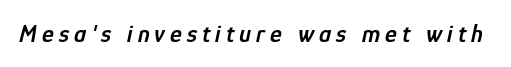
Q: Is the text bold? A: Semi-bold.
Q: Is the text italic (slanted)? A: Yes, it leans right by about 12 degrees.
Q: Is the text underlined? A: No.
Q: Is the spacing between letters normal or unusually wide? A: Unusually wide.
